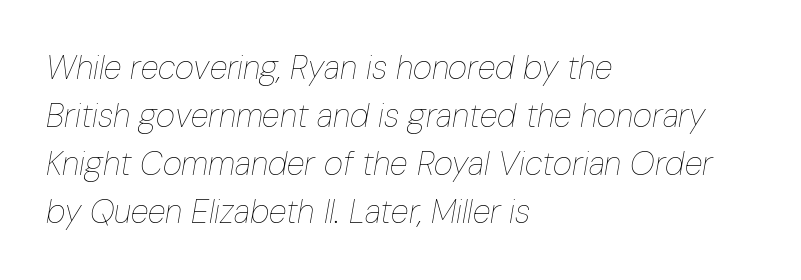
{"italic": "yes", "lean": "right", "slant_degrees": 10, "bold": "no", "weight": "thin", "width": "condensed", "stroke_contrast": "low", "x_height": "medium", "monospaced": "no", "underline": "no", "align": "left", "line_spacing": "normal", "line_spacing_ratio": 1.45, "letter_spacing": "normal", "letter_spacing_em": 0.0, "glyph_px": 33}
